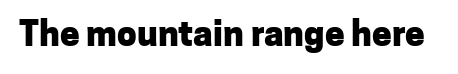
On the weight axis this lands at bold, roughly 700. A typesetter would call this proportional, since set widths differ per character. Spacing between characters is what you'd get straight out of the box. When letters stand straight like this, we call the style roman or upright. The gap between lines stays unmarked.
